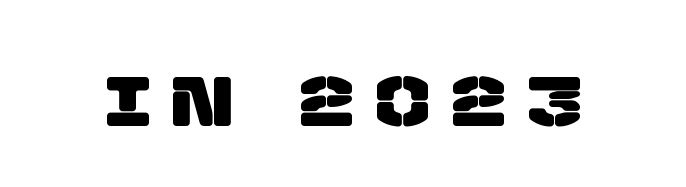
This is sans-serif lettering, the kind often seen on screens and signage. Between one letter and the next there's a generous, obvious gap. The passage shown is typed in a proportional face where columns would drift. Underline: absent.
